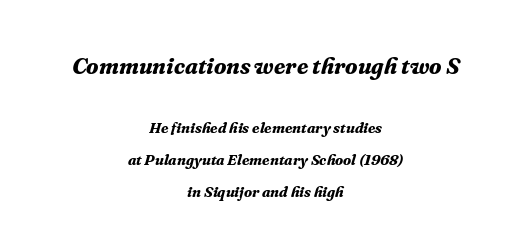
{"italic": "yes", "lean": "right", "slant_degrees": 16, "bold": "yes", "underline": "no", "align": "center", "line_spacing": "loose", "line_spacing_ratio": 2.12, "letter_spacing": "normal", "letter_spacing_em": 0.0, "larger_block": "first", "size_ratio": 1.53, "glyph_px": 23}
